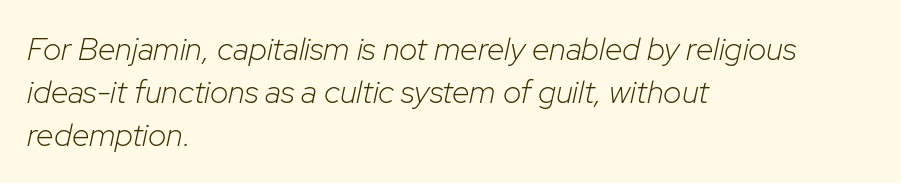
{"italic": "yes", "lean": "right", "slant_degrees": 12, "bold": "no", "weight": "light", "width": "normal", "stroke_contrast": "low", "x_height": "medium", "monospaced": "no", "underline": "no", "align": "left", "line_spacing": "normal", "line_spacing_ratio": 1.34, "letter_spacing": "normal", "letter_spacing_em": 0.0, "glyph_px": 32}
